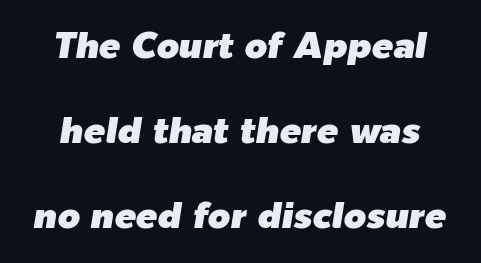
Q: Is the text italic (slanted)? A: Yes, it leans right by about 9 degrees.
Q: Is the text underlined? A: No.
Q: How is the paragraph aligned? A: Centered.
Q: Is the spacing between letters normal or unusually wide? A: Normal.
Q: Is the spacing between lines tight, normal or loose? A: Loose.
Q: Width (condensed, normal, or wide)? A: Normal.
Q: Stroke contrast? A: Low.
Q: x-height? A: Medium.
Q: Monospaced? A: No.
